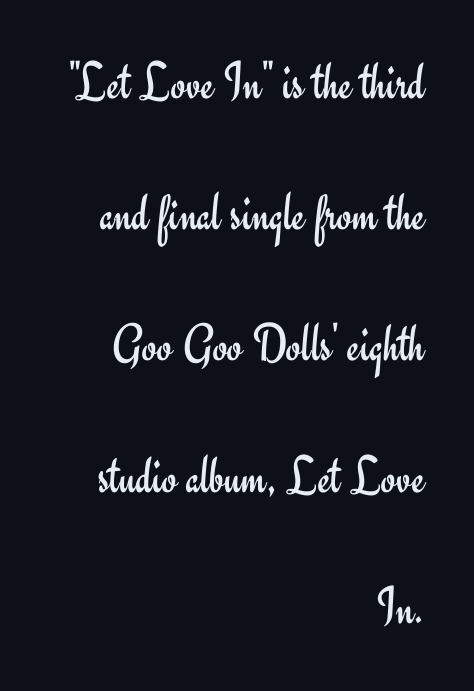
The image shows 54 px regular-weight sans-serif type; set right-aligned, loose line spacing (2.43x), normal letter spacing, not underlined; low stroke contrast and a small x-height.
